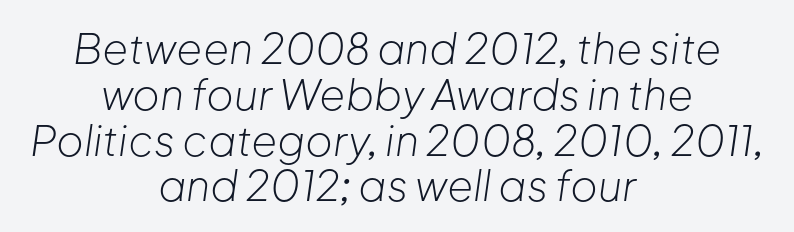
The image shows 42 px light type, italic (leaning right); set centered, tight line spacing (1.09x), normal letter spacing, not underlined; low stroke contrast and a medium x-height.
